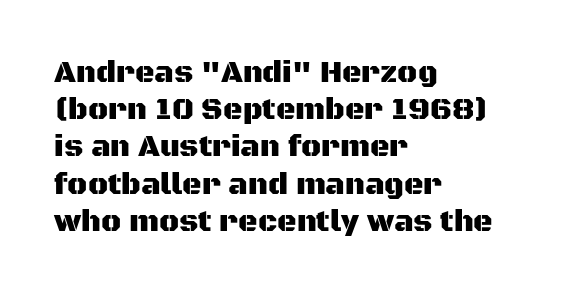
A typesetter would call this proportional, since set widths differ per character. Layout note: lines flush left. The letters carry no serifs — their stems end cleanly without finishing strokes. A roman cut, with each character standing at attention. Words float on clear page, feet unadorned. The face used here is rendered with its standard letterfit.
